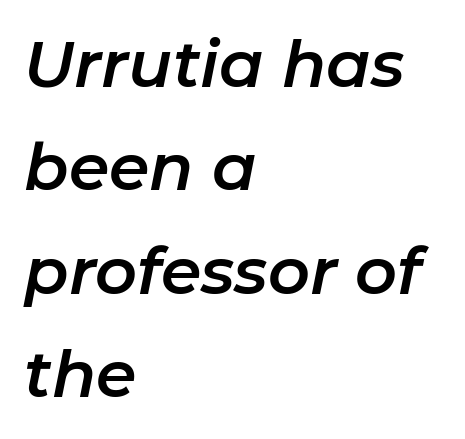
Every row of glyphs begins at an identical x-position on the left. If you measured baseline to baseline, you'd find a middling distance. Designer's note — italics engaged. Nothing unusual about the tracking: characters are spaced as the font intends. Varying glyph widths throughout — classic text-font behaviour. Decoration check: the copy has no underline.
